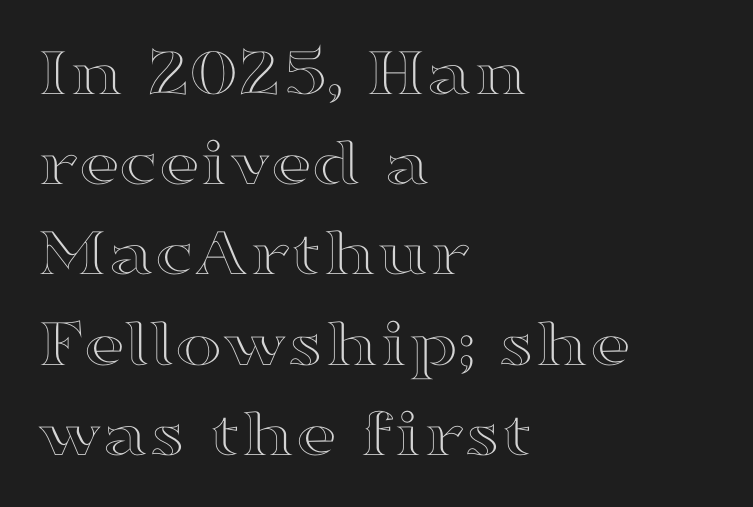
Compared with typical paragraphs, the rows here are spaced about the same. Nobody drew a line under any word here. Characters remain perfectly vertical along every line. What stands out about the letter spacing? Nothing — it is the standard amount. This sample is left-justified, so line endings fall wherever the words run out. The letters advance in unequal steps, a hallmark of proportional type.
